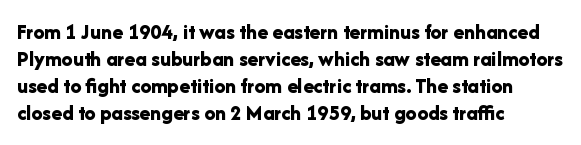
A typesetter would mark this as roman, not italic. What stands out about the letter spacing? Nothing — it is the standard amount. The baseline area is clear. Caption: bold face, heavy strokes.
